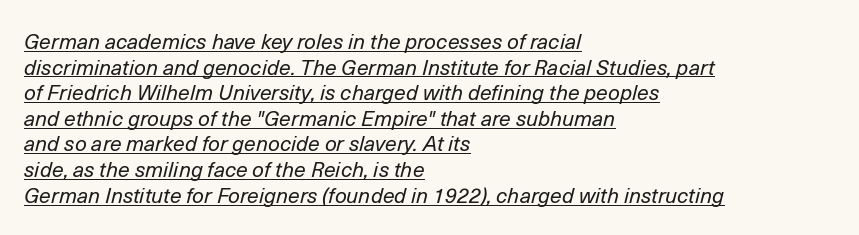
The image shows 21 px text type, italic (leaning right); set left-aligned, line spacing 1.22x, normal letter spacing, underlined.
